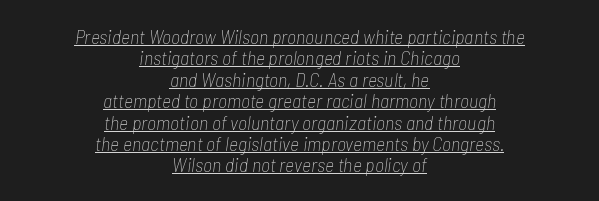
Q: Is the text bold? A: No.
Q: Is the text italic (slanted)? A: Yes, it leans right by about 7 degrees.
Q: Is the text underlined? A: Yes.
Q: How is the paragraph aligned? A: Centered.
Q: Is the spacing between letters normal or unusually wide? A: Normal.
Q: Is the spacing between lines tight, normal or loose? A: Tight.
